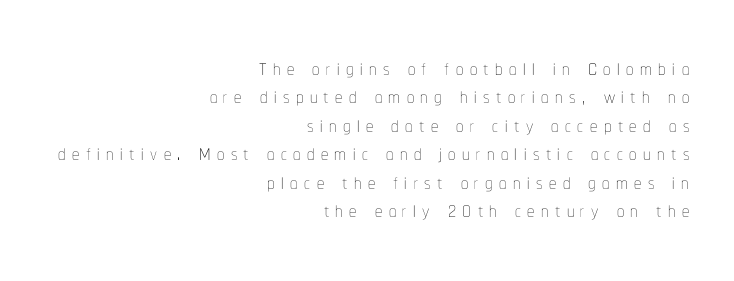
{"italic": "no", "bold": "no", "weight": "thin", "width": "condensed", "stroke_contrast": "low", "x_height": "medium", "monospaced": "no", "underline": "no", "align": "right", "line_spacing": "tight", "line_spacing_ratio": 0.98, "letter_spacing": "wide", "letter_spacing_em": 0.22, "glyph_px": 29}
